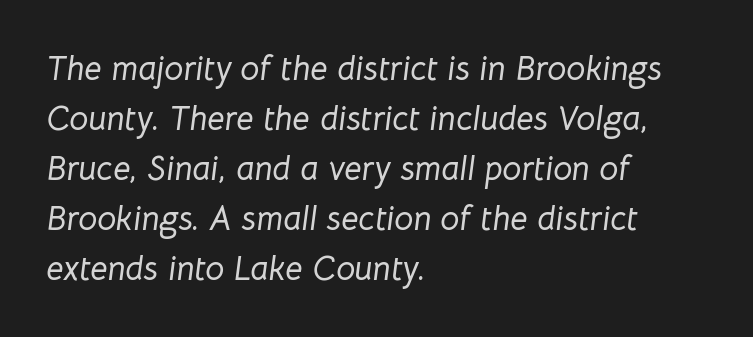
{"italic": "yes", "lean": "right", "slant_degrees": 8, "width": "normal", "stroke_contrast": "low", "x_height": "medium", "monospaced": "no", "underline": "no", "align": "left", "line_spacing": "normal", "line_spacing_ratio": 1.47, "letter_spacing": "normal", "letter_spacing_em": 0.0, "glyph_px": 34}
